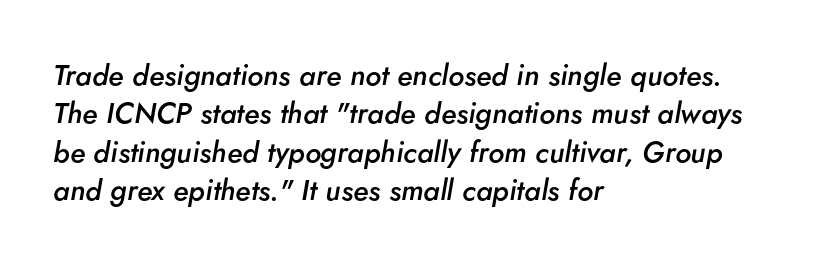
Q: Is the text bold? A: Semi-bold.
Q: Is the text italic (slanted)? A: Yes, it leans right by about 5 degrees.
Q: Is the text underlined? A: No.
Q: How is the paragraph aligned? A: Left-aligned.
Q: Is the spacing between letters normal or unusually wide? A: Normal.
Q: Is the spacing between lines tight, normal or loose? A: Normal.
Q: Width (condensed, normal, or wide)? A: Normal.
Q: Stroke contrast? A: Low.
Q: x-height? A: Small.
Q: Monospaced? A: No.
